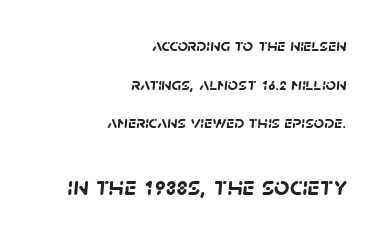
Reading top to bottom, the characters get bigger at the block break. A typesetter would call this leading open, well beyond the default. Check under the words: just untouched page. Line endings align vertically; line beginnings do not. The letters are bold, with thick, heavy strokes. What stands out about the letter spacing? Nothing — it is the standard amount.
